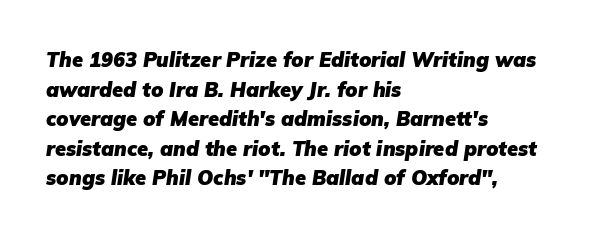
The image shows 20 px bold type, italic (leaning right); set left-aligned, normal line spacing (1.48x), normal letter spacing, not underlined.
